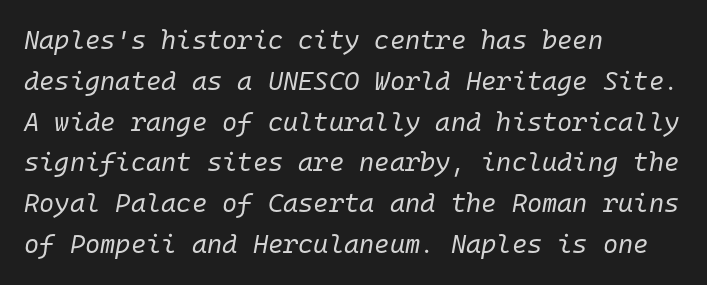
Q: Is the text bold? A: No.
Q: Is the text italic (slanted)? A: Yes, it leans right by about 10 degrees.
Q: Is the text underlined? A: No.
Q: How is the paragraph aligned? A: Left-aligned.
Q: Is the spacing between letters normal or unusually wide? A: Normal.
Q: Is the spacing between lines tight, normal or loose? A: Normal.
